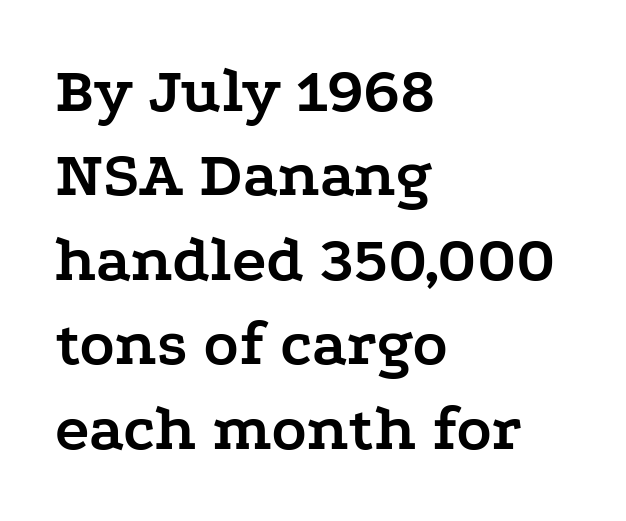
The image shows 65 px semibold, wide serif type, upright; set left-aligned, normal line spacing (1.3x), normal letter spacing, not underlined; low stroke contrast and a medium x-height.
